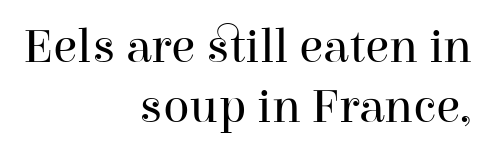
Each letter keeps its own natural width here, so spacing adapts to shape. Letters rest on an invisible, unmarked baseline. Vertical stems look standard width or narrower in stroke. Caption: multi-line text, flush right, ragged left. Does the lettering tilt? It doesn't — this is upright. Default kerning and tracking; the words read as compact shapes.
